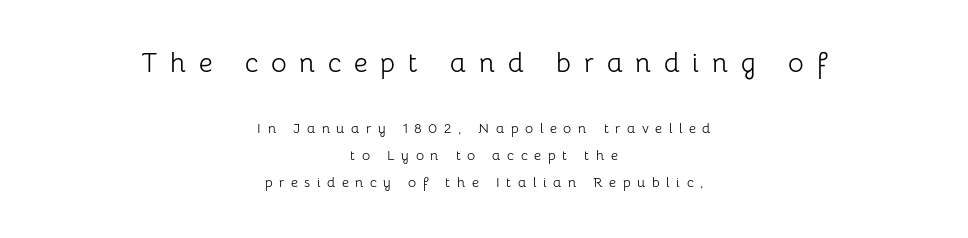
Q: Is the text bold? A: No.
Q: Is the text italic (slanted)? A: No, it is upright.
Q: Is the text underlined? A: No.
Q: How is the paragraph aligned? A: Centered.
Q: Is the spacing between letters normal or unusually wide? A: Unusually wide.
Q: Is the spacing between lines tight, normal or loose? A: Loose.
Q: Which block of text is set in a larger size, the first (top) or the second (bottom)? A: The first (top) one.
